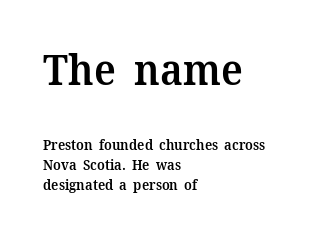
The image shows 42 px semibold serif type, upright; set left-aligned, normal line spacing (1.42x), normal letter spacing, not underlined; the first (top) block is 3.0x larger; medium stroke contrast and a medium x-height.
